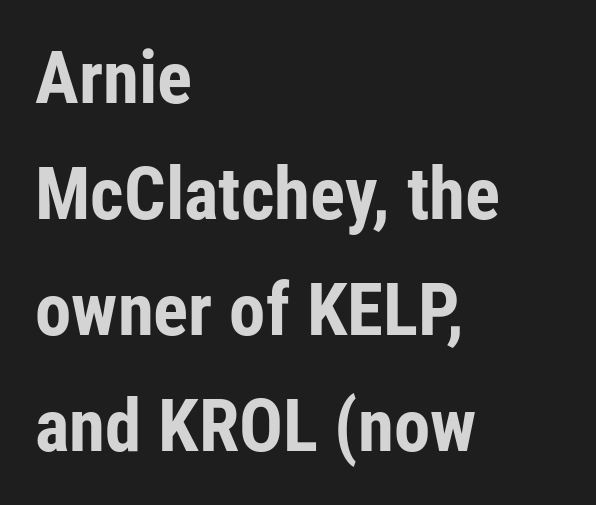
The image shows 73 px bold, condensed sans-serif type, upright; set left-aligned, normal line spacing (1.59x), normal letter spacing, not underlined; low stroke contrast and a medium x-height.
